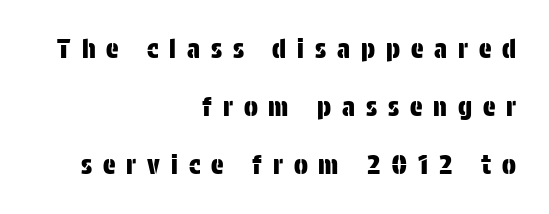
The zone under the glyphs is completely vacant. The setting favours the right margin, as signatures and pull-quotes sometimes do. Italic? Not at all — the glyphs are vertical. Honestly, the letter spacing is so wide it's the main thing you notice.
